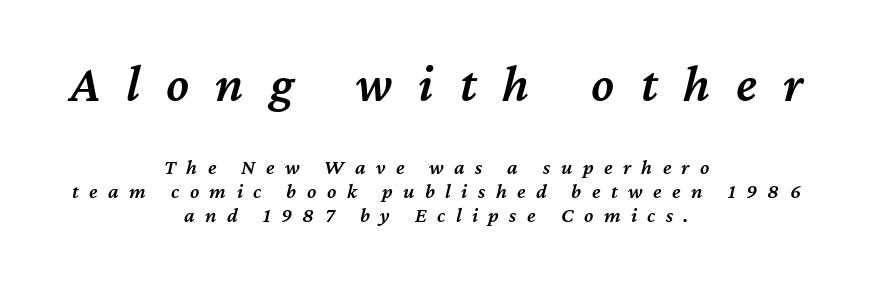
The image shows 52 px semibold type, italic (leaning right); set centered, tight line spacing (1.14x), unusually wide letter spacing (+0.5 em), not underlined; the first (top) block is 2.48x larger; medium stroke contrast and a medium x-height.
